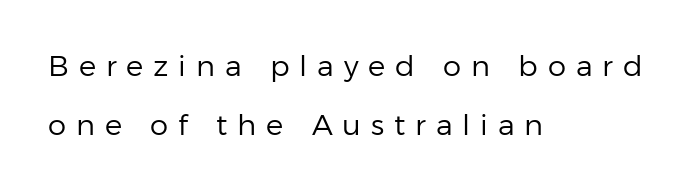
Is the letter spacing exaggerated? Yes — the characters are pushed far apart. What kind of face is this? One without serifs — a sans. Looks like regular typesetting: each glyph gets only the width it needs. These lines are set flush left with a ragged right edge. No letter is thick-stroked: the sample isn't bold.
